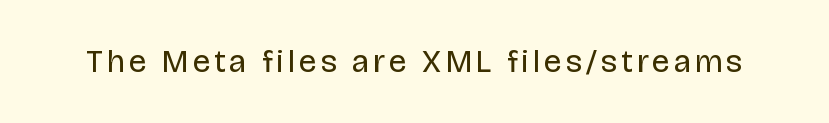
The image shows 32 px regular-weight sans-serif type, upright; set not underlined; low stroke contrast and a large x-height.
